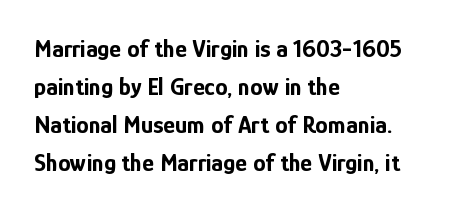
The image shows 25 px bold type, upright; set left-aligned, normal line spacing (1.52x), normal letter spacing, not underlined.
